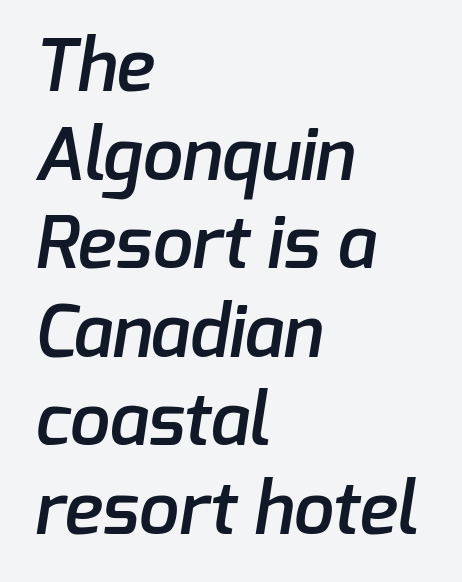
Q: Is the text bold? A: Semi-bold.
Q: Is the typeface a serif or a sans-serif typeface? A: Sans-serif.
Q: Is the text underlined? A: No.
Q: How is the paragraph aligned? A: Left-aligned.
Q: Is the spacing between letters normal or unusually wide? A: Normal.
Q: Width (condensed, normal, or wide)? A: Normal.
Q: Stroke contrast? A: Low.
Q: x-height? A: Medium.
Q: Monospaced? A: No.
